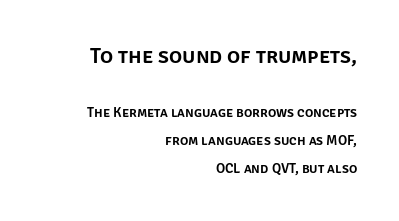
The image shows 22 px text type, upright; set right-aligned, loose line spacing (1.99x), normal letter spacing, not underlined; the first (top) block is 1.57x larger.
